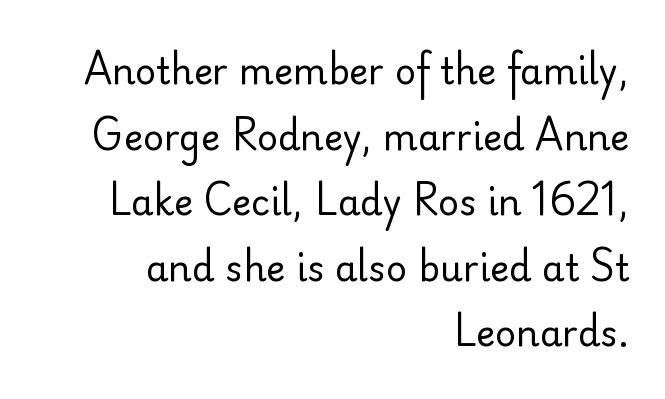
The image shows 36 px regular-weight sans-serif type, upright; set right-aligned, line spacing 1.82x, normal letter spacing, not underlined; low stroke contrast and a small x-height.
